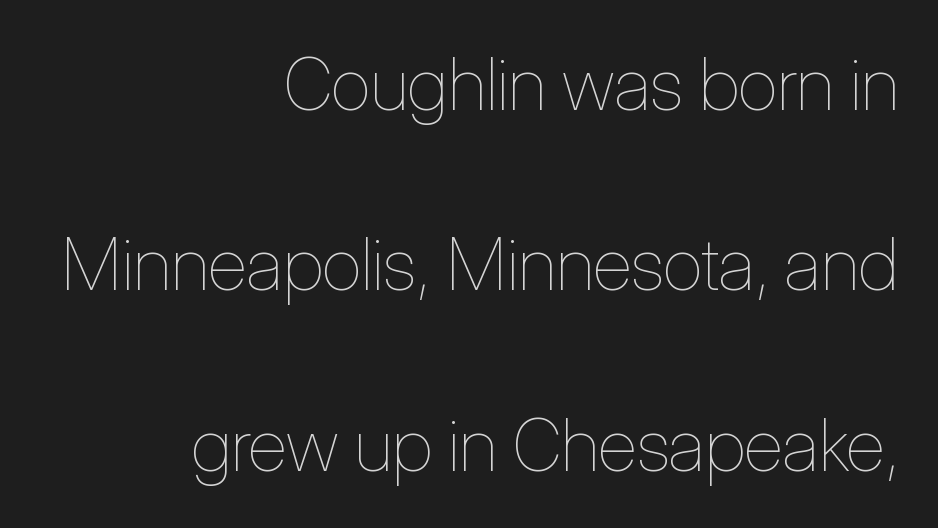
The image shows 73 px thin, condensed type, upright; set right-aligned, loose line spacing (2.47x), normal letter spacing, not underlined; low stroke contrast and a medium x-height.
